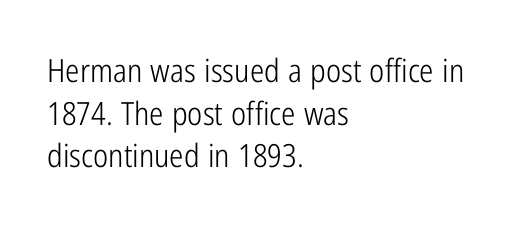
Alignment: flush left. The lines sit at an ordinary, default distance from one another. The passage shown has conventional tracking throughout. Examine the stroke ends and you'll find no serifs. Unmarked baselines from the first word to the last.
